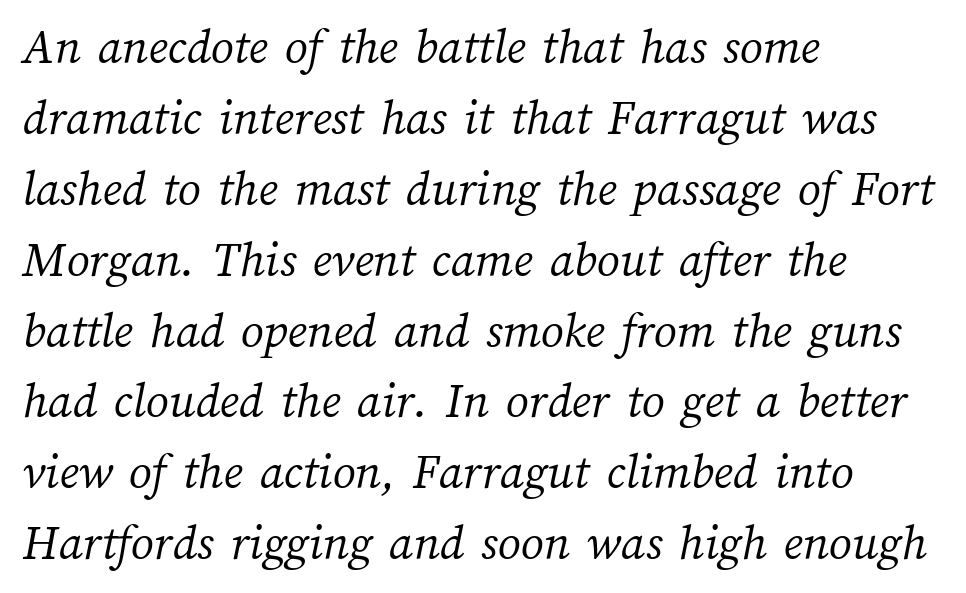
Q: Is the text bold? A: No.
Q: Is the text underlined? A: No.
Q: How is the paragraph aligned? A: Left-aligned.
Q: Is the spacing between letters normal or unusually wide? A: Normal.
Q: Is the spacing between lines tight, normal or loose? A: Normal.
Q: Width (condensed, normal, or wide)? A: Normal.
Q: Stroke contrast? A: Medium.
Q: x-height? A: Medium.
Q: Monospaced? A: No.
